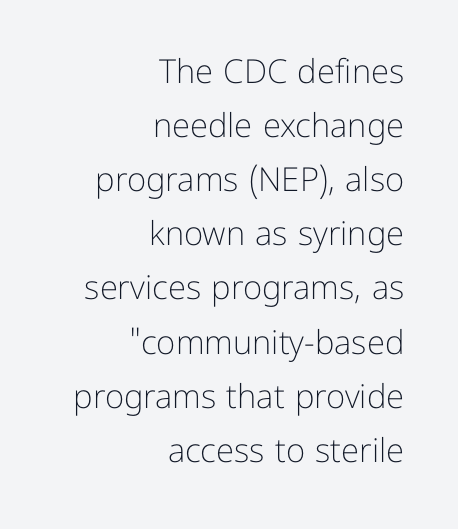
Q: Is the text bold? A: No.
Q: Is the text italic (slanted)? A: No, it is upright.
Q: Is the typeface a serif or a sans-serif typeface? A: Sans-serif.
Q: Is the text underlined? A: No.
Q: How is the paragraph aligned? A: Right-aligned.
Q: Is the spacing between letters normal or unusually wide? A: Normal.
Q: Is the spacing between lines tight, normal or loose? A: Normal.
Q: Width (condensed, normal, or wide)? A: Normal.
Q: Stroke contrast? A: Low.
Q: x-height? A: Medium.
Q: Monospaced? A: No.
